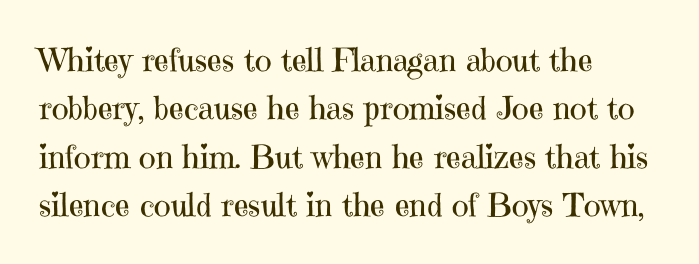
{"serif": "yes", "italic": "no", "bold": "no", "weight": "regular", "width": "normal", "stroke_contrast": "high", "x_height": "medium", "monospaced": "no", "underline": "no", "align": "left", "line_spacing": "normal", "line_spacing_ratio": 1.51, "letter_spacing": "normal", "letter_spacing_em": 0.0, "glyph_px": 32}
